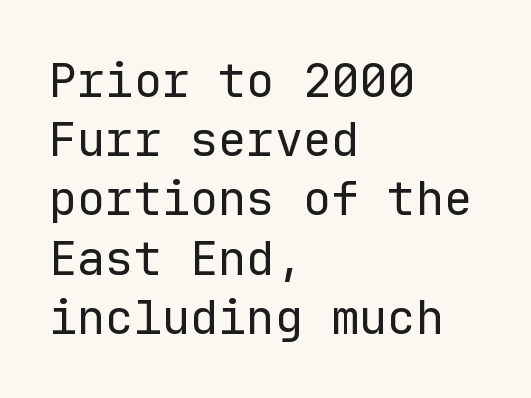
{"serif": "no", "italic": "no", "bold": "no", "weight": "regular", "width": "normal", "stroke_contrast": "low", "x_height": "medium", "monospaced": "yes", "underline": "no", "align": "left", "line_spacing": "normal", "line_spacing_ratio": 1.26, "letter_spacing": "normal", "letter_spacing_em": 0.0, "glyph_px": 47}
